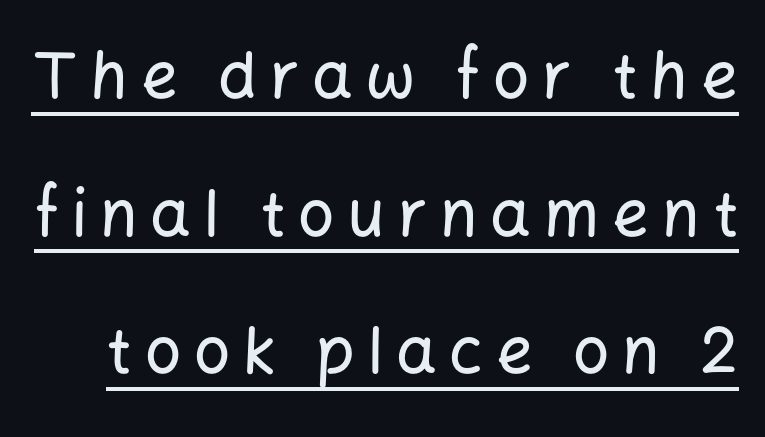
Q: Is the text italic (slanted)? A: No, it is upright.
Q: Is the typeface a serif or a sans-serif typeface? A: Sans-serif.
Q: Is the text underlined? A: Yes.
Q: Is the spacing between letters normal or unusually wide? A: Unusually wide.
Q: Is the spacing between lines tight, normal or loose? A: Loose.
Q: Width (condensed, normal, or wide)? A: Normal.
Q: Stroke contrast? A: Low.
Q: x-height? A: Medium.
Q: Monospaced? A: No.
